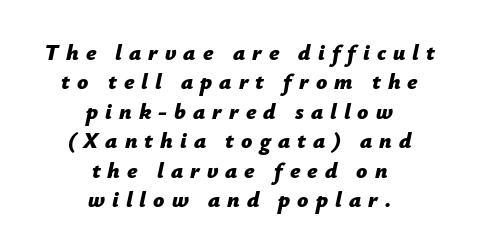
{"italic": "yes", "lean": "right", "slant_degrees": 12, "bold": "yes", "underline": "no", "align": "center", "line_spacing": "normal", "line_spacing_ratio": 1.34, "letter_spacing": "wide", "letter_spacing_em": 0.32, "glyph_px": 22}
